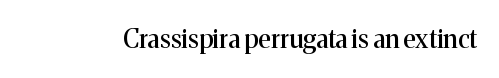
{"italic": "no", "underline": "no", "letter_spacing": "normal", "letter_spacing_em": 0.0, "glyph_px": 26}
